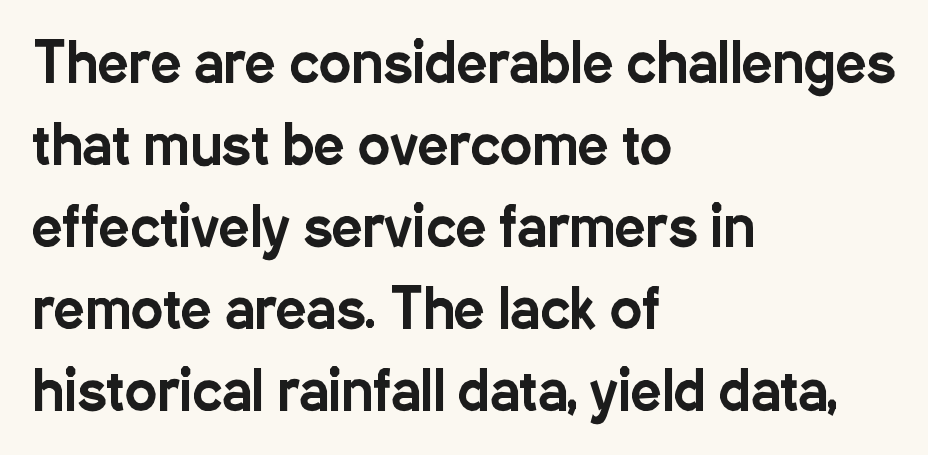
These lines sit exactly where default settings would place them. You could call the tracking neutral — neither tight nor loose. The passage is arranged the way most books set body copy — flush left. The rendering uses natural spacing where letterforms have individual widths.
